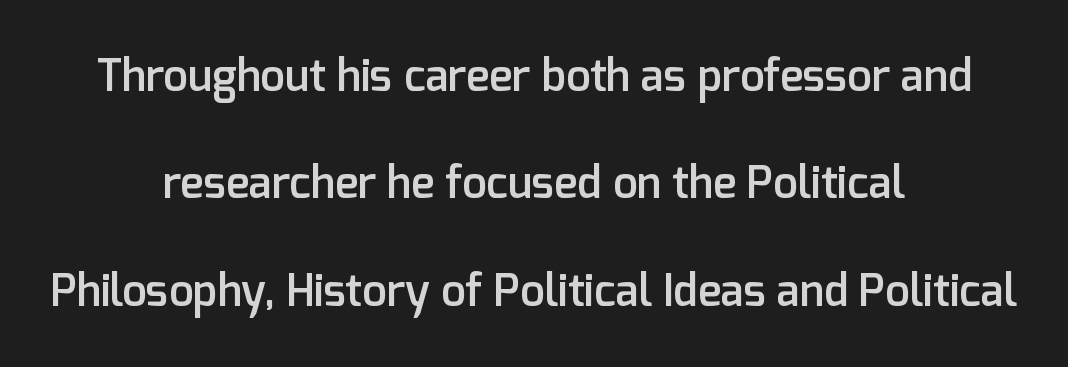
Q: Is the text bold? A: Semi-bold.
Q: Is the text italic (slanted)? A: No, it is upright.
Q: Is the typeface a serif or a sans-serif typeface? A: Sans-serif.
Q: Is the text underlined? A: No.
Q: How is the paragraph aligned? A: Centered.
Q: Is the spacing between letters normal or unusually wide? A: Normal.
Q: Is the spacing between lines tight, normal or loose? A: Loose.
Q: Width (condensed, normal, or wide)? A: Normal.
Q: Stroke contrast? A: Low.
Q: x-height? A: Medium.
Q: Monospaced? A: No.
